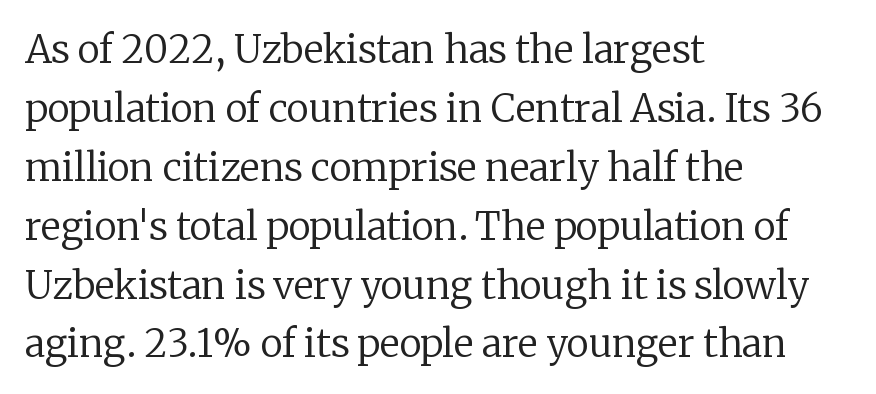
The image shows 38 px regular-weight serif type, upright; set left-aligned, normal line spacing (1.55x), normal letter spacing, not underlined; low stroke contrast and a medium x-height.
